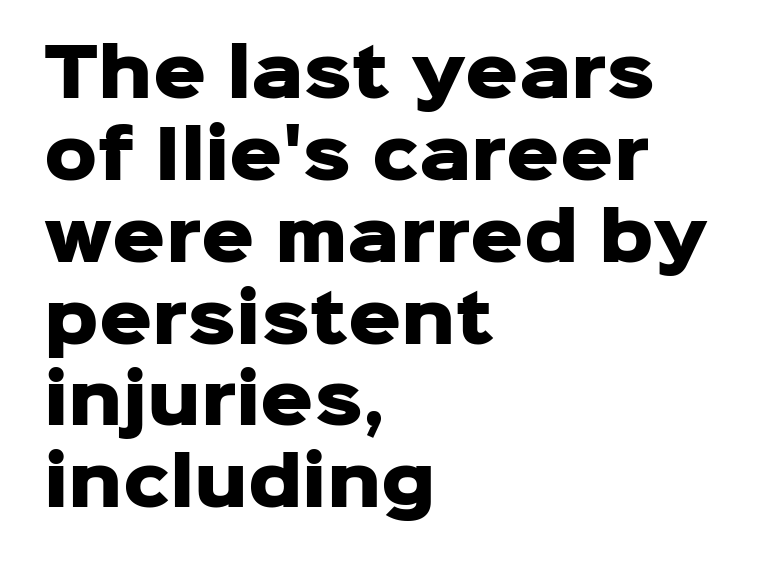
Notice how thick the strokes are: this is what a full bold looks like. Descenders hang freely into open space. This is sans-serif lettering, the kind often seen on screens and signage. The rendering uses natural spacing where letterforms have individual widths.
